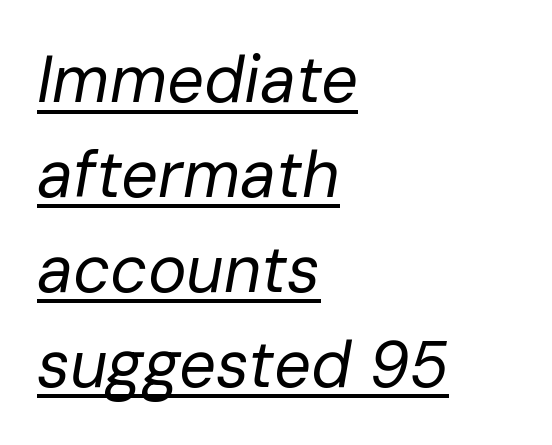
The image shows 65 px regular-weight type, italic (leaning right); set left-aligned, normal line spacing (1.46x), normal letter spacing, underlined; low stroke contrast and a medium x-height.
